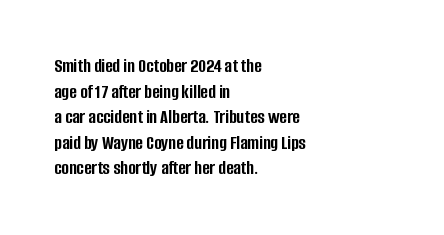
The letters stand straight up with perfectly vertical stems. The space directly below the letters is spotless. Letter spacing: default. Bold? Absolutely — the strokes are thick and heavy. The leading is moderate, giving the passage an even texture. The lines in this sample share a left origin and differ only in where they stop.
